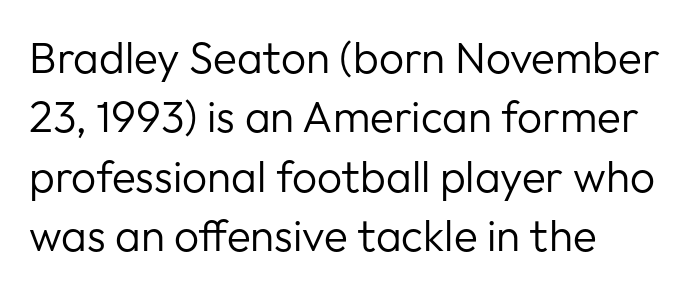
The image shows 44 px regular-weight sans-serif type, upright; set left-aligned, normal line spacing (1.35x), normal letter spacing, not underlined; low stroke contrast and a medium x-height.
